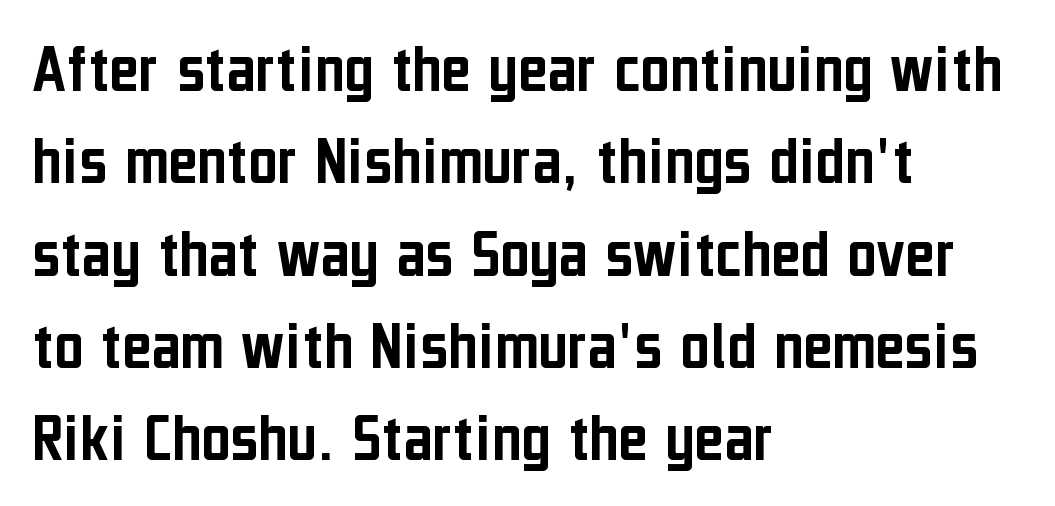
{"serif": "no", "italic": "no", "width": "condensed", "stroke_contrast": "low", "x_height": "medium", "monospaced": "no", "underline": "no", "align": "left", "line_spacing": "normal", "line_spacing_ratio": 1.3, "letter_spacing": "normal", "letter_spacing_em": 0.0, "glyph_px": 71}
